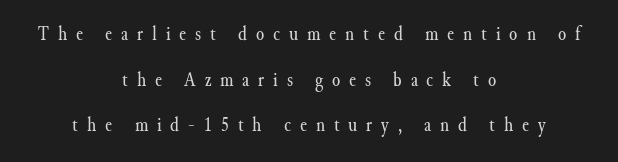
The type is letterspaced generously, with wide tracking. Each row of text sits above clean, open space. The space between consecutive lines is lavish. Does the copy run flush right? No — it is centered line by line. Italic: no, the glyphs are upright roman.
